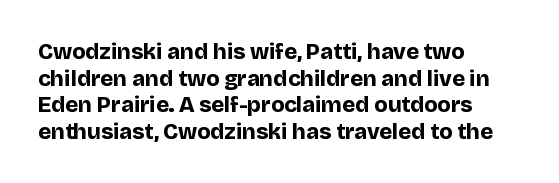
The image shows 22 px bold type, upright; set left-aligned, line spacing 1.21x, normal letter spacing, not underlined.
